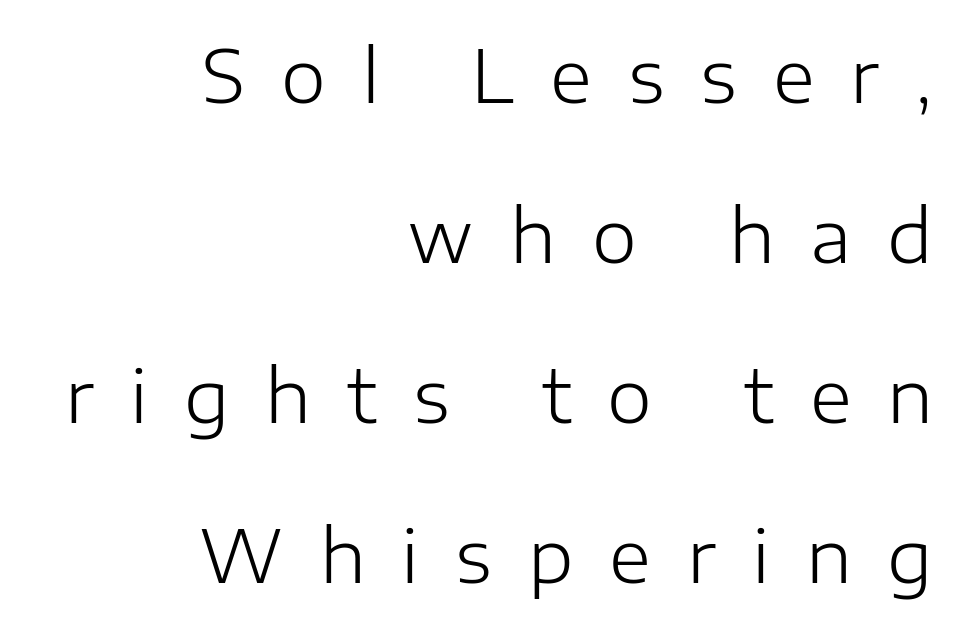
Q: Is the text bold? A: No.
Q: Is the text italic (slanted)? A: No, it is upright.
Q: Is the typeface a serif or a sans-serif typeface? A: Sans-serif.
Q: Is the text underlined? A: No.
Q: How is the paragraph aligned? A: Right-aligned.
Q: Is the spacing between letters normal or unusually wide? A: Unusually wide.
Q: Is the spacing between lines tight, normal or loose? A: Loose.
Q: Width (condensed, normal, or wide)? A: Normal.
Q: Stroke contrast? A: Low.
Q: x-height? A: Medium.
Q: Monospaced? A: No.
